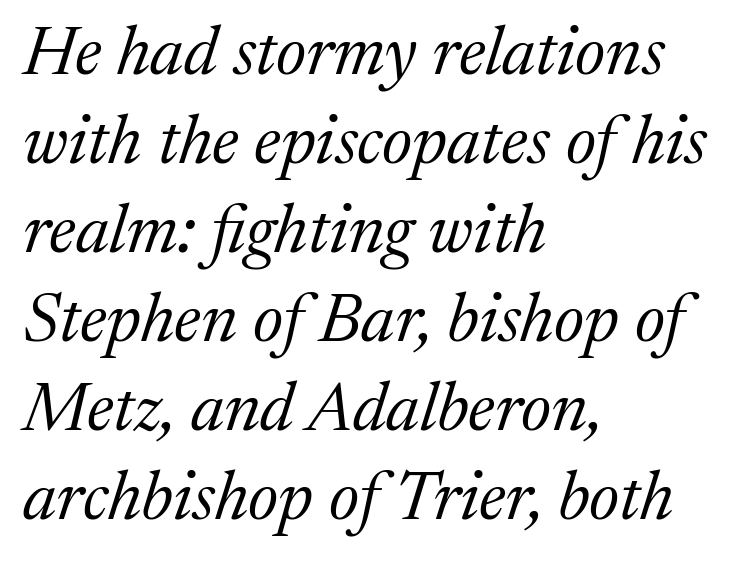
Q: Is the text bold? A: No.
Q: Is the text italic (slanted)? A: Yes, it leans right by about 17 degrees.
Q: Is the typeface a serif or a sans-serif typeface? A: Serif.
Q: Is the text underlined? A: No.
Q: How is the paragraph aligned? A: Left-aligned.
Q: Is the spacing between letters normal or unusually wide? A: Normal.
Q: Is the spacing between lines tight, normal or loose? A: Normal.
Q: Width (condensed, normal, or wide)? A: Normal.
Q: Stroke contrast? A: Medium.
Q: x-height? A: Medium.
Q: Monospaced? A: No.
